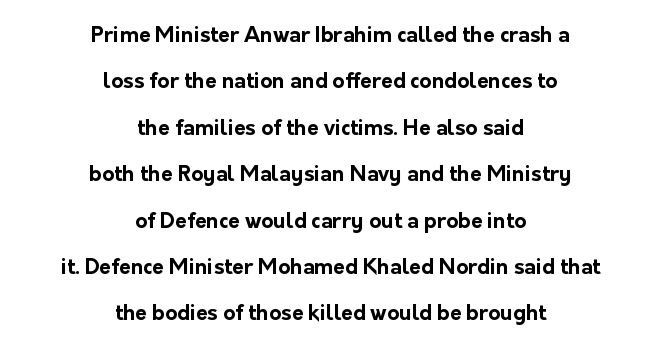
{"italic": "no", "bold": "yes", "underline": "no", "align": "center", "line_spacing": "loose", "line_spacing_ratio": 2.21, "letter_spacing": "normal", "letter_spacing_em": 0.0, "glyph_px": 21}
